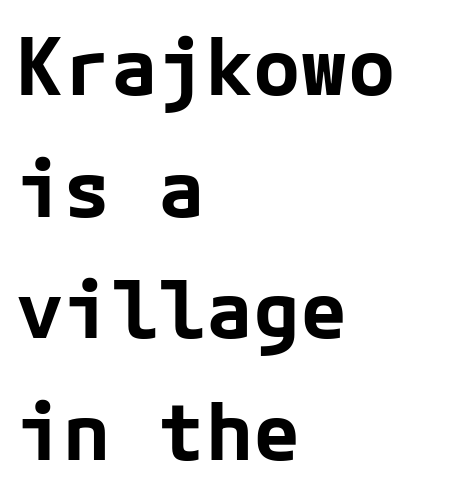
How are the letters spaced? Ordinarily, with no added tracking. Ascenders rise straight up at ninety degrees. Whoever set this chose a conventional vertical rhythm. Does the weight exceed regular? Yes, all the way to bold.
